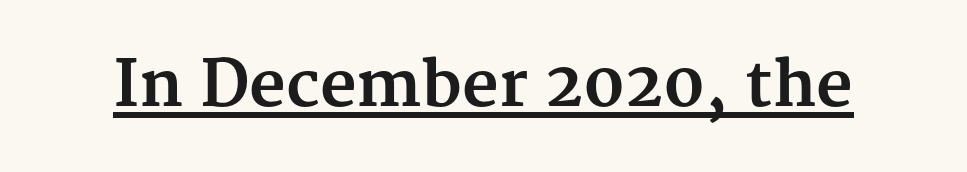
Q: Is the text bold? A: Yes.
Q: Is the text italic (slanted)? A: No, it is upright.
Q: Is the typeface a serif or a sans-serif typeface? A: Serif.
Q: Is the text underlined? A: Yes.
Q: Is the spacing between letters normal or unusually wide? A: Normal.
Q: Width (condensed, normal, or wide)? A: Normal.
Q: Stroke contrast? A: Medium.
Q: x-height? A: Medium.
Q: Monospaced? A: No.
